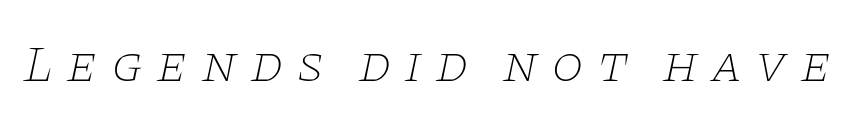
{"serif": "yes", "italic": "yes", "lean": "right", "slant_degrees": 11, "bold": "no", "weight": "thin", "width": "wide", "stroke_contrast": "low", "x_height": "large", "monospaced": "no", "underline": "no", "letter_spacing": "wide", "letter_spacing_em": 0.24, "glyph_px": 52}
